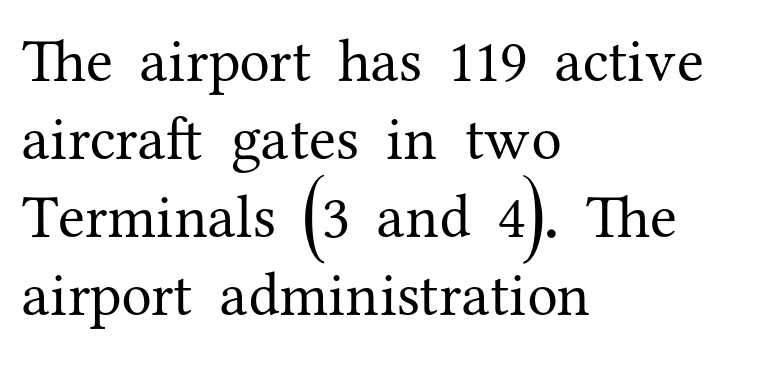
The letters carry serifs — small finishing strokes at the ends of their stems. You can tell it's not italic because the verticals are truly vertical. The face used here is rendered with its standard letterfit. Note the varied advance widths — an 'i' is clearly narrower than an 'm'. No chunkiness to these letters — they're not bold.
